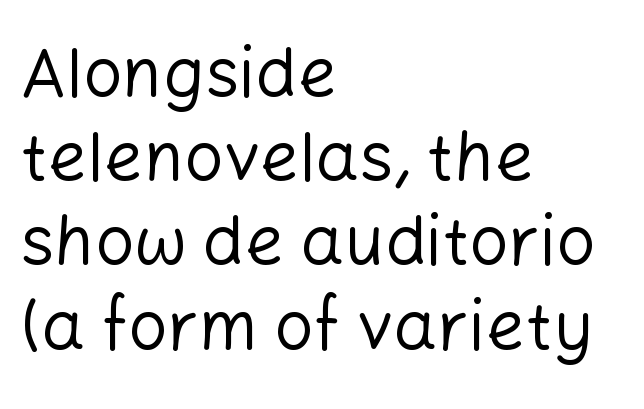
Here the designer chose a conventional face with non-uniform glyph widths. The typography opts for an upright posture over an oblique one. Reading down the block, your eye returns to a fixed left position each line. Descender tails drop into unmarked territory. This rendering leaves character spacing at its baseline value.
